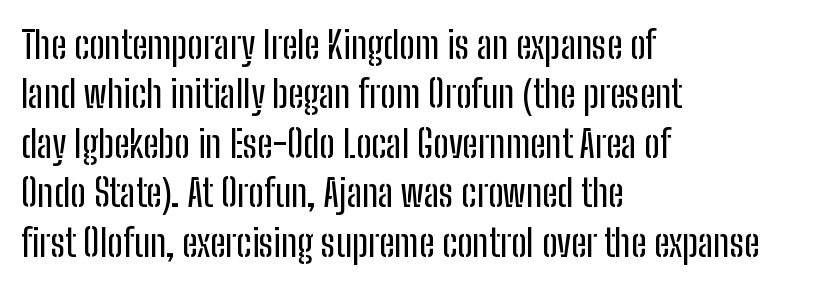
Q: Is the text italic (slanted)? A: No, it is upright.
Q: Is the typeface a serif or a sans-serif typeface? A: Sans-serif.
Q: Is the text underlined? A: No.
Q: How is the paragraph aligned? A: Left-aligned.
Q: Is the spacing between letters normal or unusually wide? A: Normal.
Q: Is the spacing between lines tight, normal or loose? A: Normal.
Q: Width (condensed, normal, or wide)? A: Condensed.
Q: Stroke contrast? A: Low.
Q: x-height? A: Medium.
Q: Monospaced? A: No.
